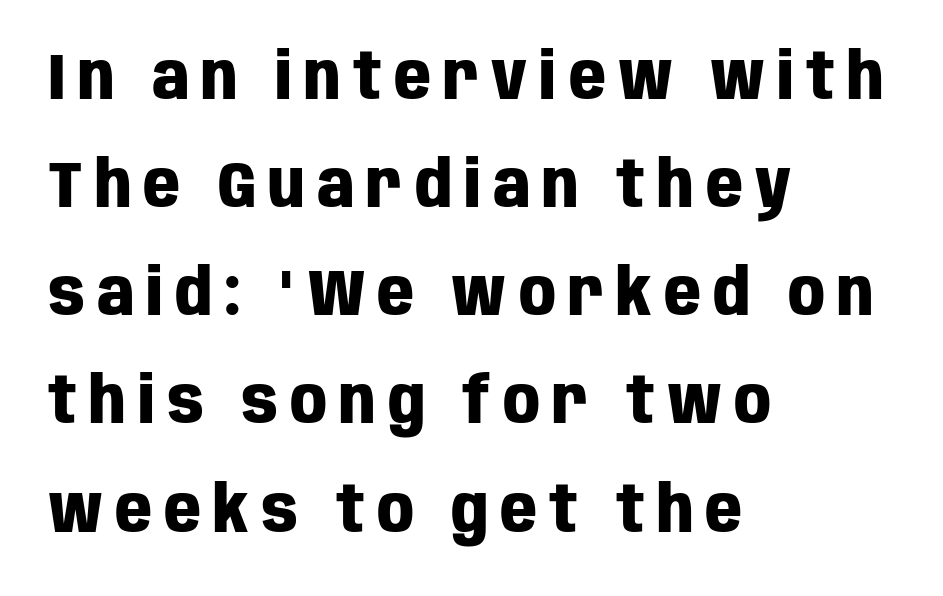
The image shows 64 px heavy, condensed sans-serif type, upright; set left-aligned, normal line spacing (1.69x), not underlined; low stroke contrast and a large x-height.
